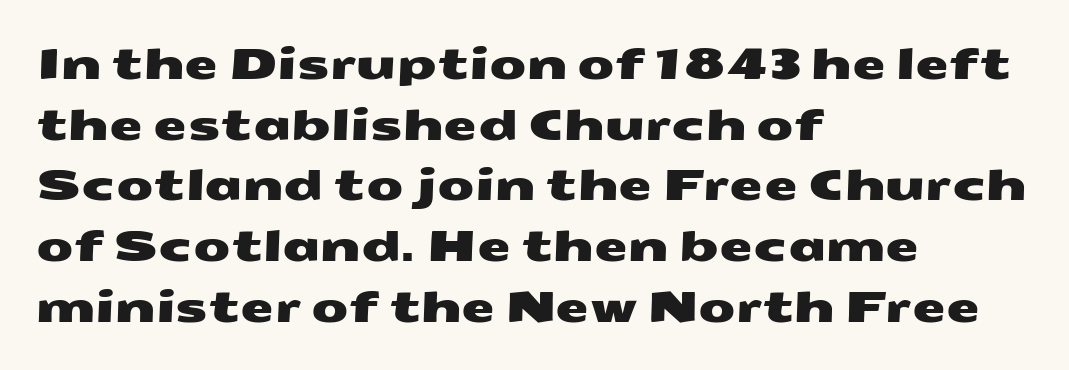
The image shows 43 px wide sans-serif type; set left-aligned, normal line spacing (1.41x), normal letter spacing, not underlined; medium stroke contrast and a medium x-height.
